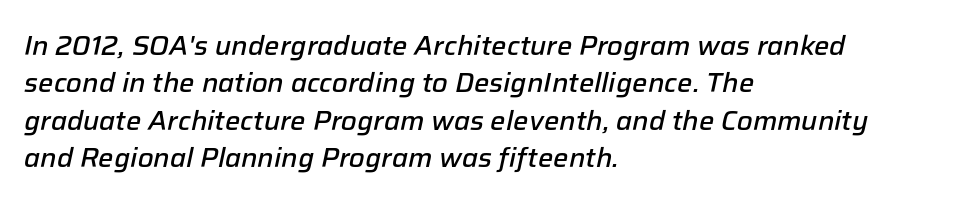
Q: Is the text bold? A: Semi-bold.
Q: Is the text italic (slanted)? A: Yes, it leans right by about 12 degrees.
Q: Is the text underlined? A: No.
Q: How is the paragraph aligned? A: Left-aligned.
Q: Is the spacing between letters normal or unusually wide? A: Normal.
Q: Is the spacing between lines tight, normal or loose? A: Normal.
